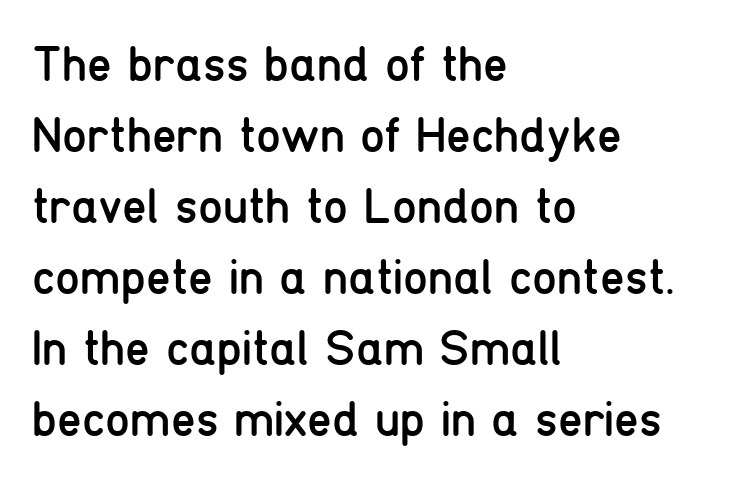
{"serif": "no", "italic": "no", "bold": "no", "weight": "regular", "width": "condensed", "stroke_contrast": "low", "x_height": "medium", "monospaced": "no", "underline": "no", "align": "left", "line_spacing": "normal", "line_spacing_ratio": 1.42, "letter_spacing": "normal", "letter_spacing_em": 0.0, "glyph_px": 50}
